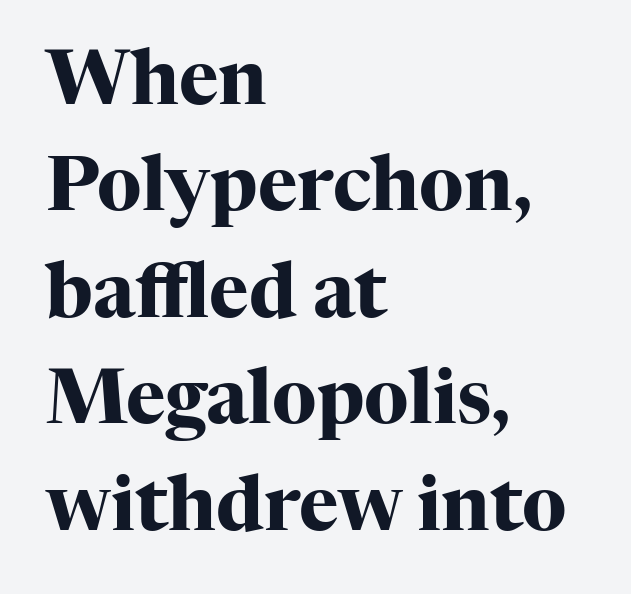
Which margin do the lines hug? The left one — the right edge is uneven. The font's upright variant was chosen for this text. Caption: bold face, heavy strokes. These lines are rendered in a variable-pitch font.
